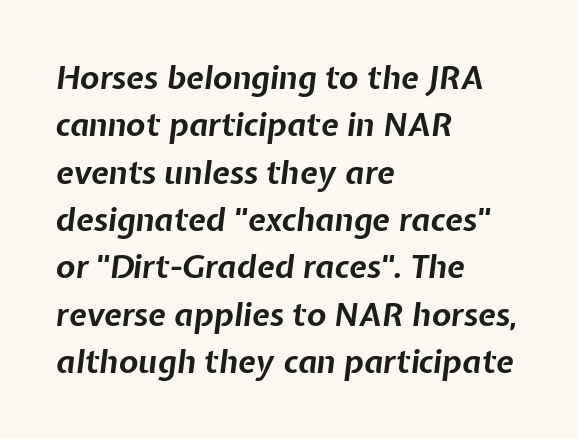
Q: Is the text bold? A: Yes.
Q: Is the text italic (slanted)? A: Yes, it leans right by about 7 degrees.
Q: Is the text underlined? A: No.
Q: How is the paragraph aligned? A: Left-aligned.
Q: Is the spacing between letters normal or unusually wide? A: Normal.
Q: Is the spacing between lines tight, normal or loose? A: Normal.
Q: Width (condensed, normal, or wide)? A: Normal.
Q: Stroke contrast? A: Low.
Q: x-height? A: Medium.
Q: Monospaced? A: No.
